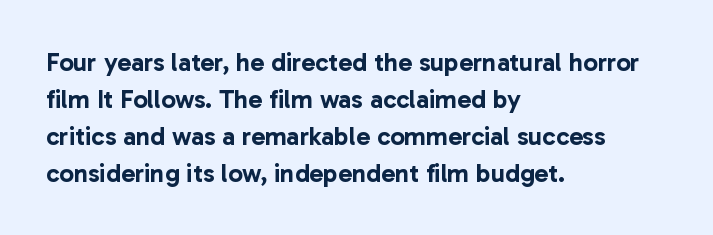
{"italic": "no", "underline": "no", "align": "left", "line_spacing": "normal", "line_spacing_ratio": 1.42, "letter_spacing": "normal", "letter_spacing_em": 0.0, "glyph_px": 26}
